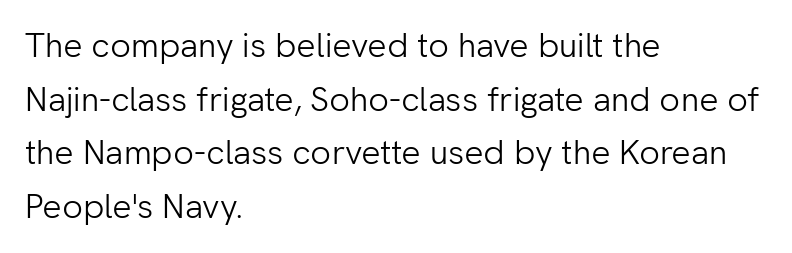
The image shows 34 px light sans-serif type, upright; set left-aligned, normal line spacing (1.58x), normal letter spacing, not underlined; low stroke contrast and a medium x-height.
